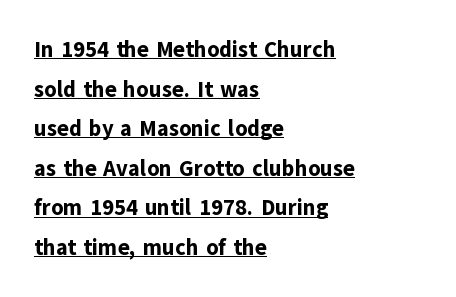
Nope, not italic — everything's standing straight. What stands out about the letter spacing? Nothing — it is the standard amount. This rendering uses left alignment, leaving the right contour irregular. Quick note: underline on. Compared with an ordinary text face, these strokes are far heavier — a full bold.
